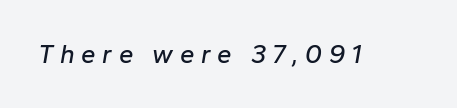
Q: Is the text italic (slanted)? A: Yes, it leans right by about 10 degrees.
Q: Is the text underlined? A: No.
Q: Is the spacing between letters normal or unusually wide? A: Unusually wide.
